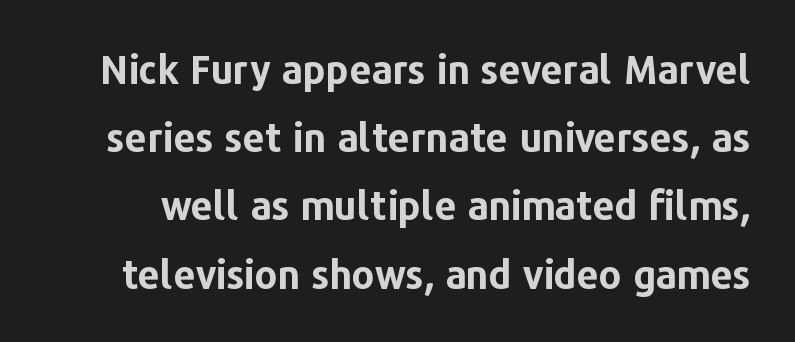
The words here are not underlined. Note: no serifs on the glyphs. This is heavy type, rendered in bold. No italicization has been applied; the sample stays upright.
